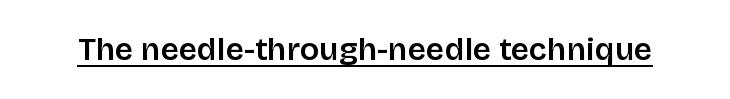
The image shows 32 px sans-serif type, upright; set normal letter spacing, underlined; low stroke contrast and a large x-height.
